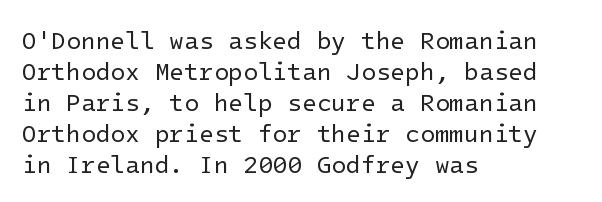
Q: Is the text bold? A: No.
Q: Is the text italic (slanted)? A: No, it is upright.
Q: Is the text underlined? A: No.
Q: How is the paragraph aligned? A: Left-aligned.
Q: Is the spacing between letters normal or unusually wide? A: Normal.
Q: Is the spacing between lines tight, normal or loose? A: Normal.
